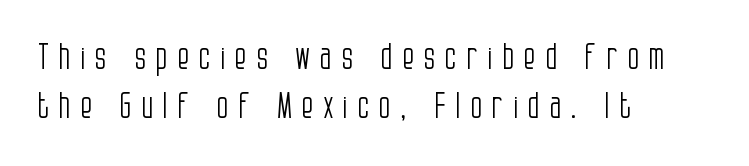
Which margin do the lines hug? The left one — the right edge is uneven. In terms of letterform style, serifs are entirely absent. Italic: no, the glyphs are upright roman. Notice how descenders clear the ascenders below comfortably — that's standard leading. Caption: face not bold, strokes unweighted. The tracking reads as deliberately expanded to a designer's eye.
